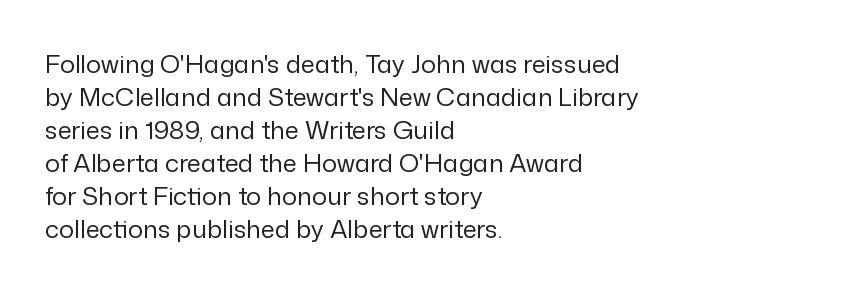
Q: Is the text bold? A: No.
Q: Is the text italic (slanted)? A: No, it is upright.
Q: Is the text underlined? A: No.
Q: How is the paragraph aligned? A: Left-aligned.
Q: Is the spacing between letters normal or unusually wide? A: Normal.
Q: Is the spacing between lines tight, normal or loose? A: Normal.
